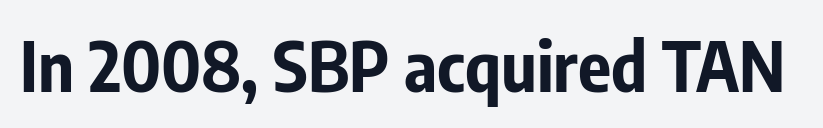
Students, this is bold: see how much ink each stroke carries. Style check: upright. Nobody drew a line under any word here. Serifs: no, the terminals of the letterforms are clean. These lines keep a tight, regular rhythm from letter to letter. A typesetter would call this proportional, since set widths differ per character.
